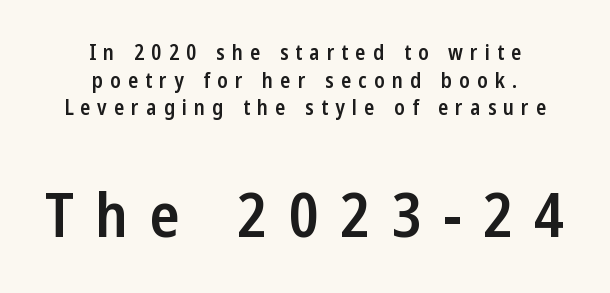
The image shows 62 px semibold, condensed sans-serif type, upright; set centered, normal line spacing (1.32x), unusually wide letter spacing (+0.34 em), not underlined; the second (bottom) block is 2.95x larger; low stroke contrast and a medium x-height.
